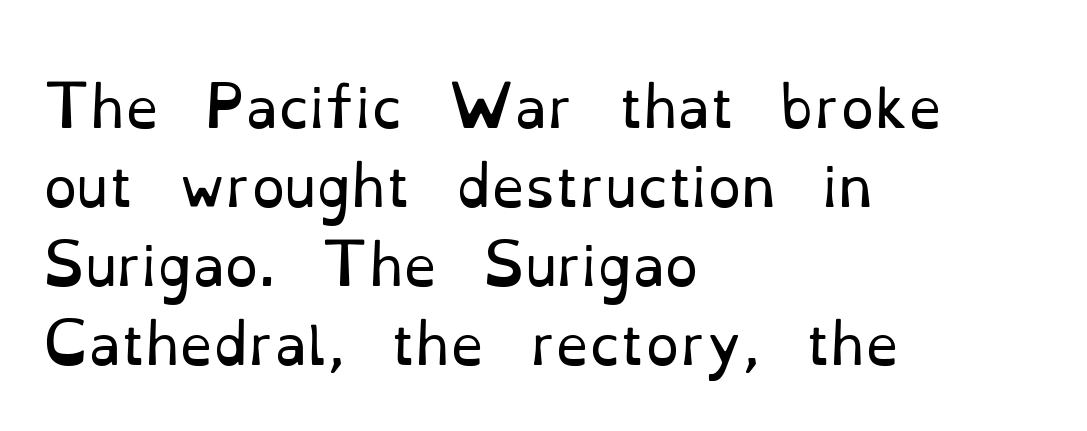
Left-aligned paragraph, ragged on the right. Students, note that the glyphs here touch the page at normal intervals. The face looks like a standard text weight, possibly lighter. Bare-footed words on every line.
